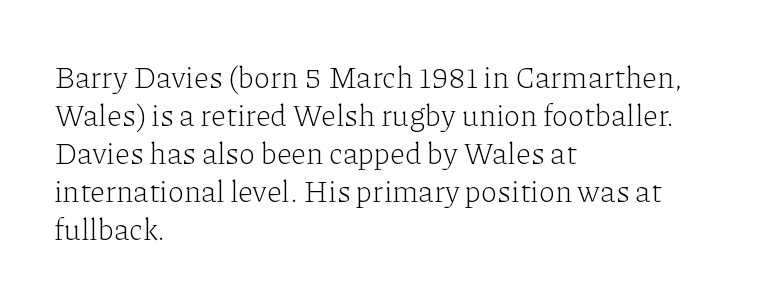
Think of a printed novel: that variable character pitch is what you see here. Each row of text sits above clean, open space. Baseline-to-baseline distance is the conventional proportion of letter height. The weight tops out at a normal text grade. The rag falls on the right side of this text block.
